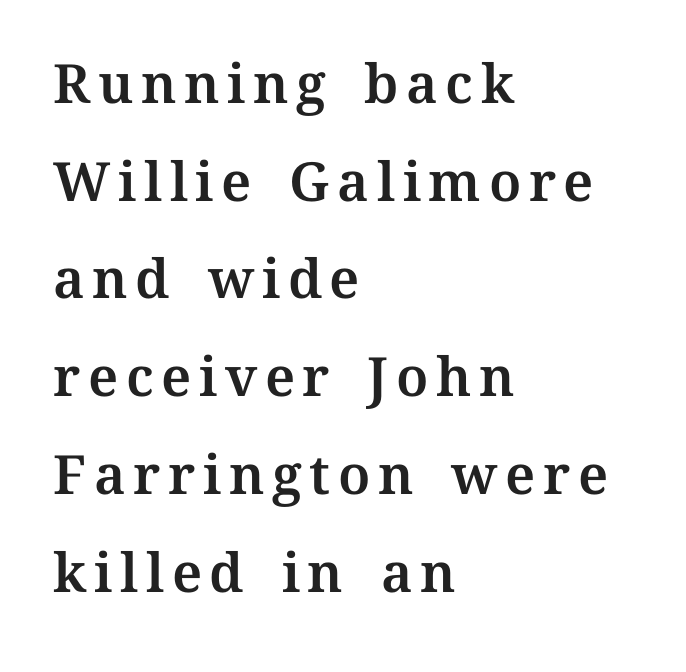
Italic: no, the glyphs are upright roman. Compared with a centered layout, this one pins lines to the left instead. The rendering uses natural spacing where letterforms have individual widths. The zone under the glyphs is completely vacant.
